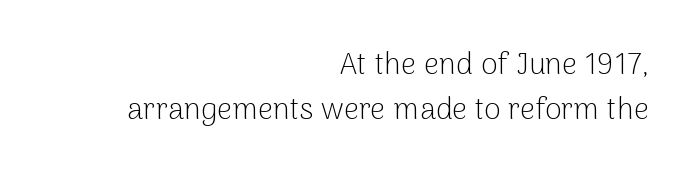
The image shows 30 px light sans-serif type, upright; set right-aligned, normal line spacing (1.51x), normal letter spacing, not underlined; low stroke contrast and a medium x-height.
